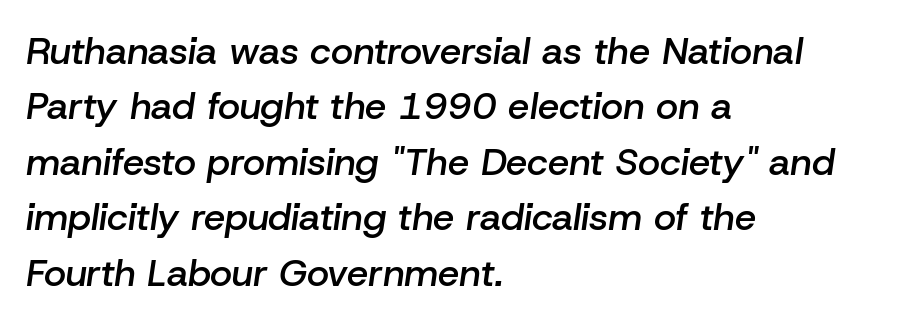
{"italic": "yes", "lean": "right", "slant_degrees": 8, "bold": "semi", "weight": "semibold", "width": "normal", "stroke_contrast": "low", "x_height": "medium", "monospaced": "no", "underline": "no", "align": "left", "line_spacing": "normal", "line_spacing_ratio": 1.46, "letter_spacing": "normal", "letter_spacing_em": 0.0, "glyph_px": 38}
